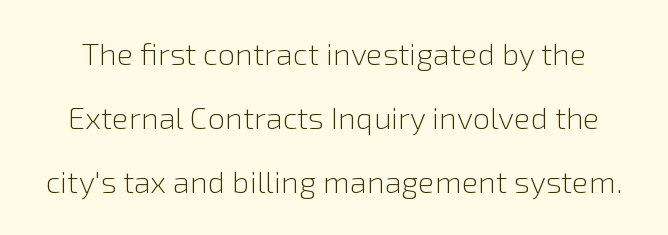
{"serif": "no", "italic": "no", "bold": "no", "weight": "light", "width": "normal", "stroke_contrast": "low", "x_height": "medium", "monospaced": "no", "underline": "no", "line_spacing": "loose", "line_spacing_ratio": 2.07, "letter_spacing": "normal", "letter_spacing_em": 0.0, "glyph_px": 31}
